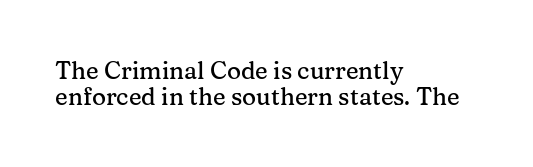
Q: Is the text italic (slanted)? A: No, it is upright.
Q: Is the text underlined? A: No.
Q: How is the paragraph aligned? A: Left-aligned.
Q: Is the spacing between letters normal or unusually wide? A: Normal.
Q: Is the spacing between lines tight, normal or loose? A: Tight.
